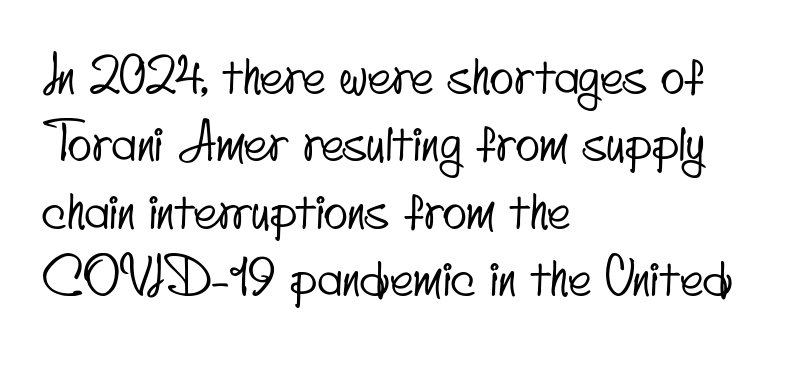
Nothing unusual about the tracking: characters are spaced as the font intends. If you measured baseline to baseline, you'd find a middling distance. A typesetter would call this proportional, since set widths differ per character. Each row of text sits above clean, open space. In terms of letterform style, serifs are entirely absent. Casual observation: everything's shoved over to the left.
